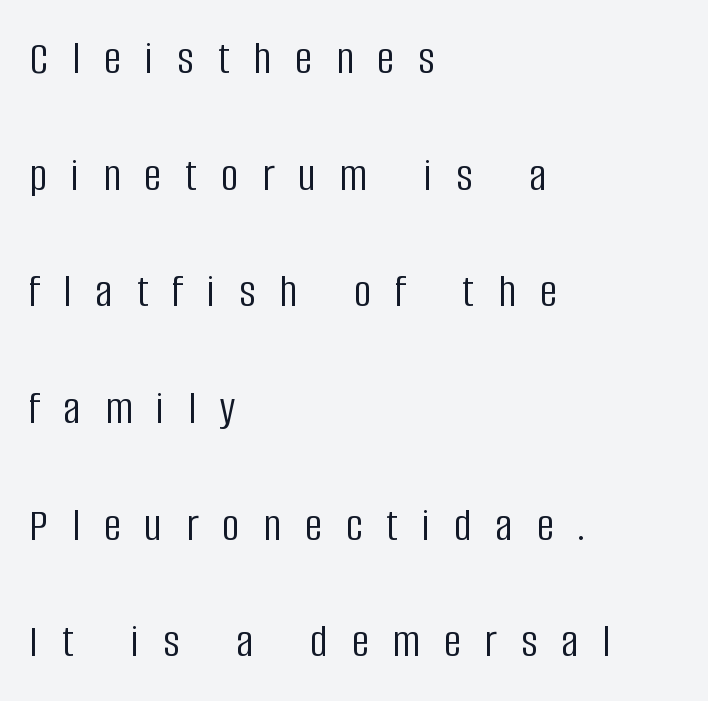
{"serif": "no", "italic": "no", "bold": "no", "weight": "light", "width": "condensed", "stroke_contrast": "low", "x_height": "large", "monospaced": "no", "underline": "no", "align": "left", "line_spacing": "loose", "line_spacing_ratio": 2.43, "letter_spacing": "wide", "letter_spacing_em": 0.5, "glyph_px": 48}
